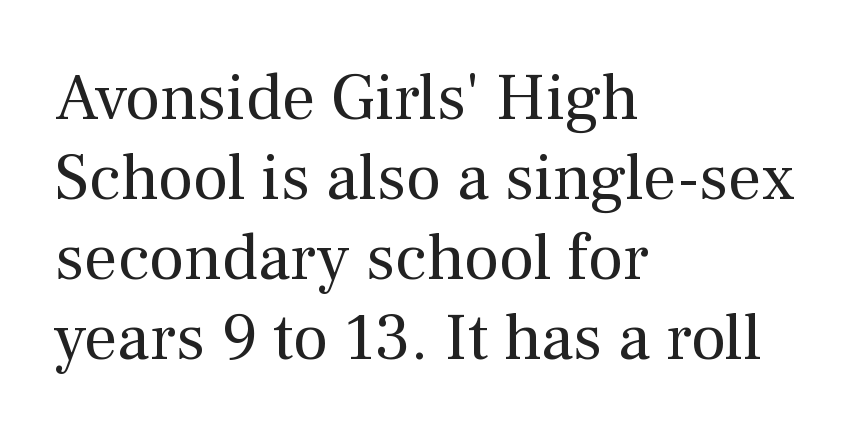
A serif font was chosen for this passage. Notice how the passage keeps a crisp vertical edge on the left only. Varying glyph widths throughout — classic text-font behaviour. Stroke thickness stays within the range of a standard reading face or lighter.
